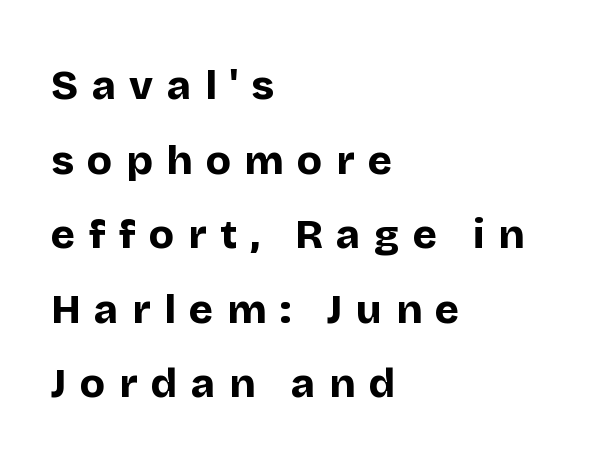
{"serif": "no", "italic": "no", "bold": "yes", "weight": "bold", "width": "normal", "stroke_contrast": "low", "x_height": "large", "monospaced": "no", "underline": "no", "align": "left", "line_spacing_ratio": 1.82, "letter_spacing": "wide", "letter_spacing_em": 0.33, "glyph_px": 41}
